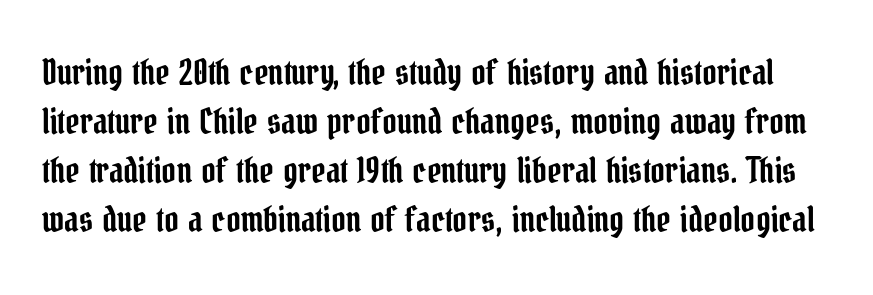
What's the leading like? Ordinary, nothing unusual. No extra tracking has been applied to these lines. Check the space under the baseline: it is left empty. You can tell from the footed stems that serif type was used. Varying glyph widths throughout — classic text-font behaviour. This is the regular roman posture of the typeface.
